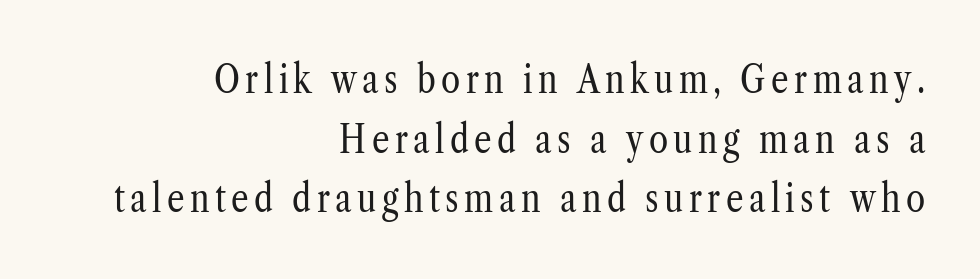
{"serif": "yes", "italic": "no", "bold": "no", "weight": "regular", "width": "condensed", "stroke_contrast": "low", "x_height": "medium", "monospaced": "no", "underline": "no", "align": "right", "line_spacing": "normal", "line_spacing_ratio": 1.53, "glyph_px": 39}
